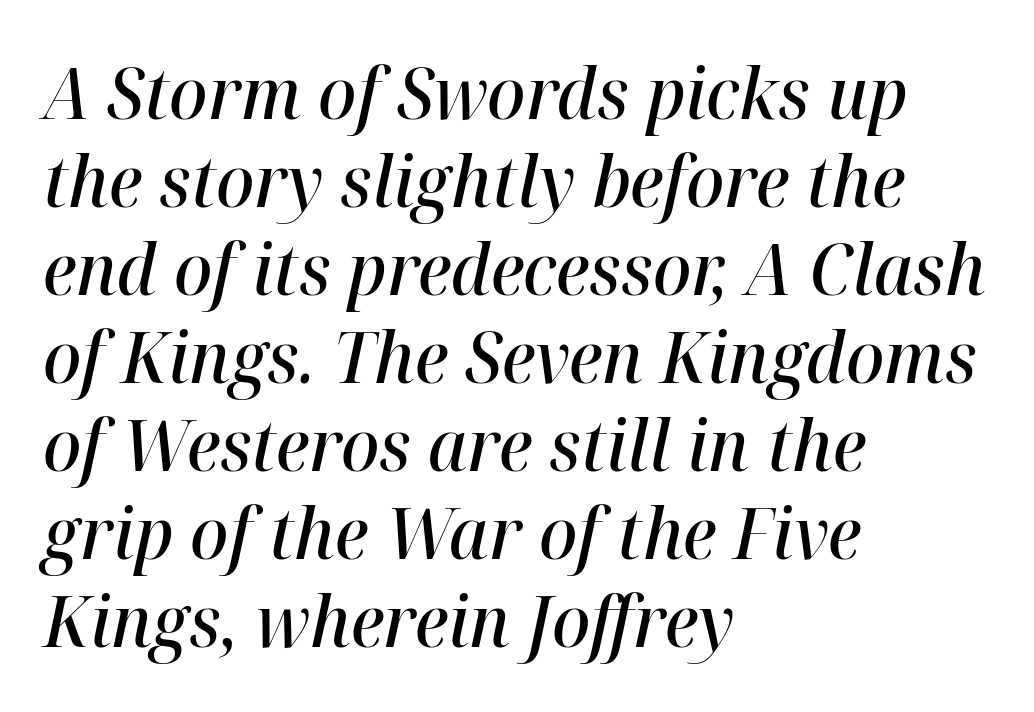
Standard letterfit; no display-style spreading of the glyphs. Each letter keeps its own natural width here, so spacing adapts to shape. The characters look somewhat weighty, a semibold short of true bold. The typesetter chose a ragged-right arrangement here. Check under the words: just untouched page.
